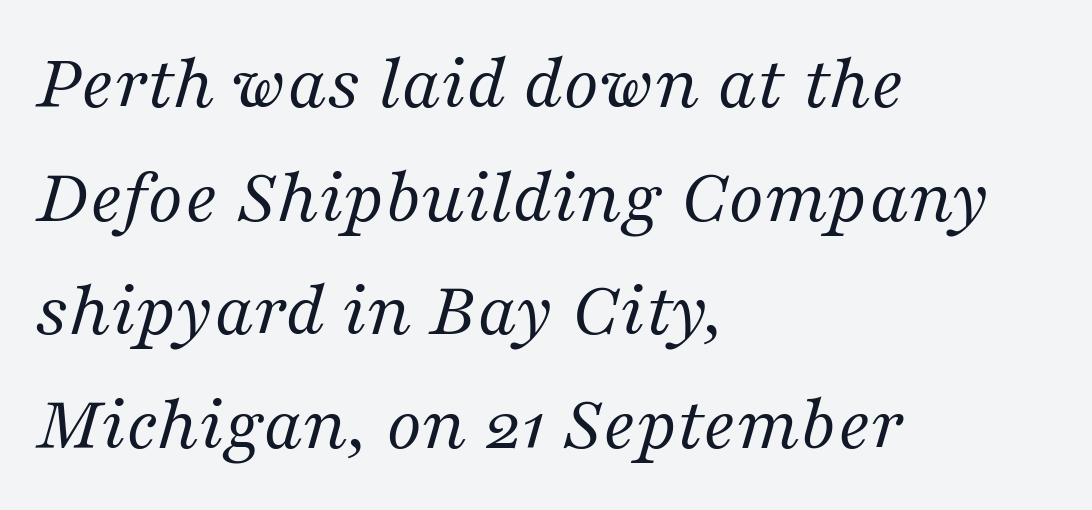
{"serif": "yes", "italic": "yes", "lean": "right", "slant_degrees": 16, "bold": "no", "weight": "regular", "width": "normal", "stroke_contrast": "medium", "x_height": "medium", "monospaced": "no", "underline": "no", "align": "left", "line_spacing": "normal", "line_spacing_ratio": 1.42, "letter_spacing": "normal", "letter_spacing_em": 0.0, "glyph_px": 80}
